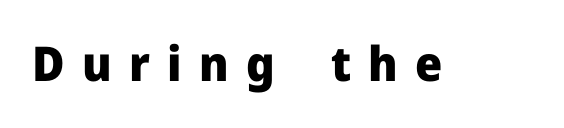
{"serif": "no", "italic": "no", "bold": "yes", "weight": "heavy", "width": "normal", "stroke_contrast": "low", "x_height": "medium", "monospaced": "no", "underline": "no", "letter_spacing": "wide", "letter_spacing_em": 0.36, "glyph_px": 48}
